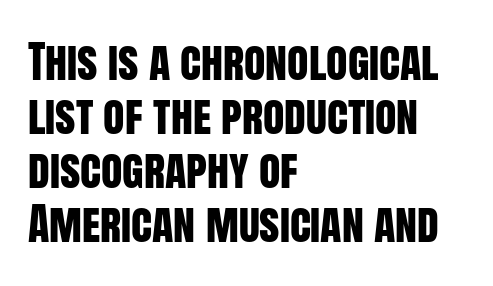
{"serif": "no", "italic": "no", "width": "condensed", "stroke_contrast": "low", "x_height": "large", "monospaced": "no", "underline": "no", "align": "left", "line_spacing_ratio": 1.23, "letter_spacing": "normal", "letter_spacing_em": 0.0, "glyph_px": 44}
